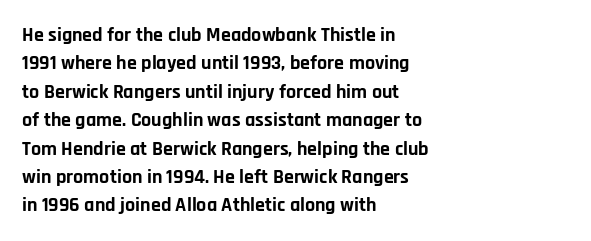
The image shows 20 px bold type, upright; set left-aligned, normal line spacing (1.42x), normal letter spacing, not underlined.
